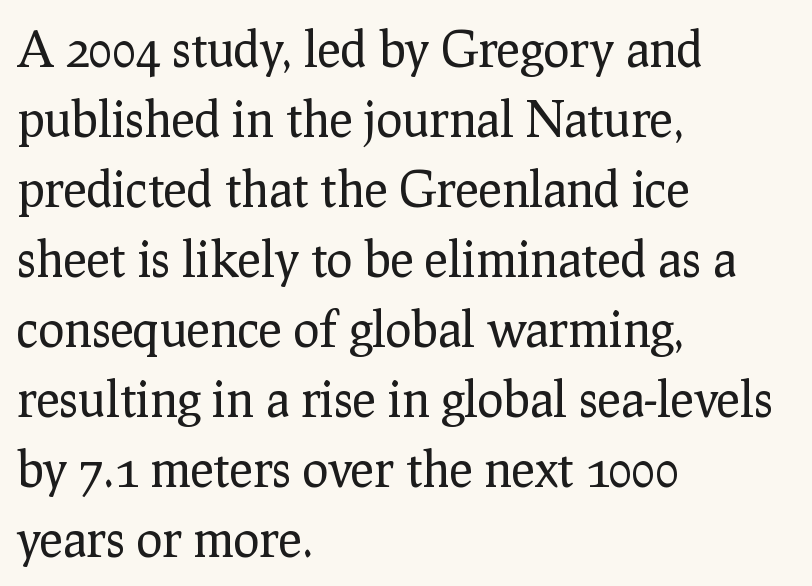
{"serif": "yes", "italic": "no", "bold": "no", "weight": "regular", "width": "normal", "stroke_contrast": "low", "x_height": "medium", "monospaced": "no", "underline": "no", "align": "left", "line_spacing": "normal", "line_spacing_ratio": 1.43, "letter_spacing": "normal", "letter_spacing_em": 0.0, "glyph_px": 49}
